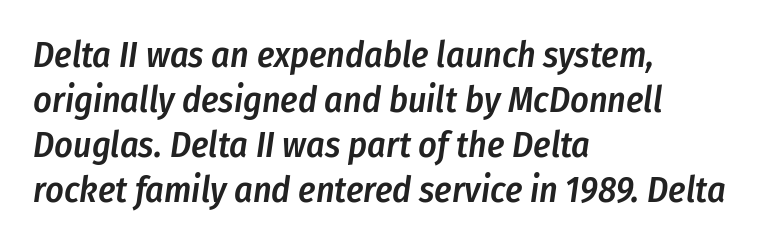
{"italic": "yes", "lean": "right", "slant_degrees": 8, "bold": "semi", "weight": "semibold", "width": "condensed", "stroke_contrast": "low", "x_height": "medium", "monospaced": "no", "underline": "no", "align": "left", "line_spacing": "normal", "line_spacing_ratio": 1.25, "letter_spacing": "normal", "letter_spacing_em": 0.0, "glyph_px": 36}
